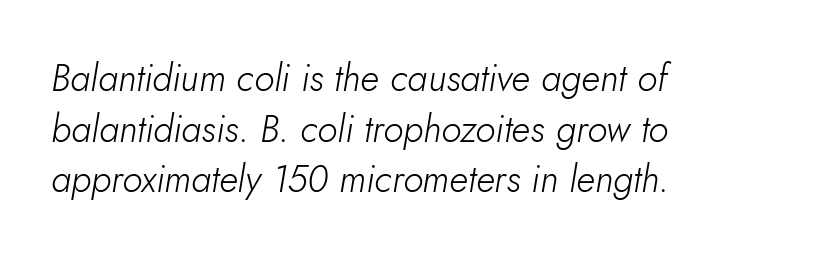
In terms of letterspacing, this is plain default setting. The foot of each line stays bare and open. If you drew a ruler down the left edge, every line would touch it. The lettering tilts uniformly, giving the passage an italic look. The passage shown is not bold in any degree. Varying glyph widths throughout — classic text-font behaviour.
